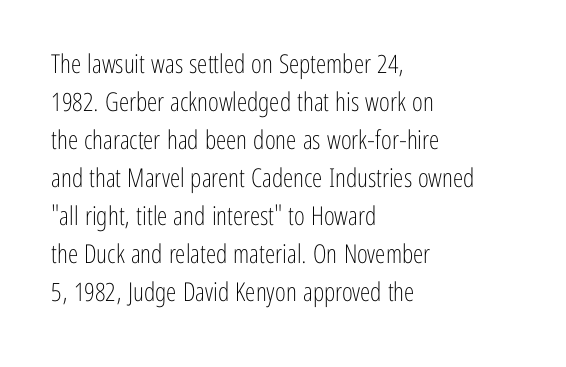
Visually the block forms a straight wall on the left and a jagged coastline on the right. Caption: standard tracking, unaltered. The type sits square on the baseline with zero lean. Weight: not bold — regular or lighter.
